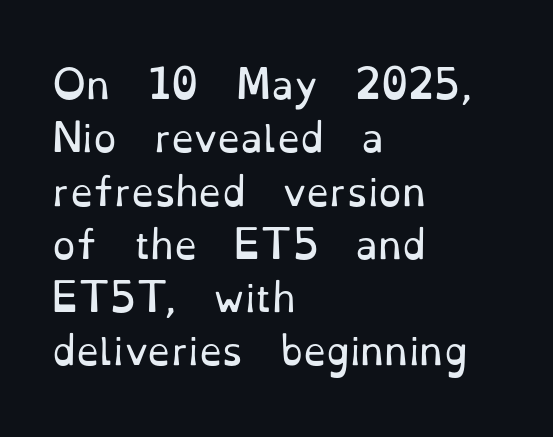
{"italic": "no", "bold": "no", "weight": "regular", "width": "normal", "stroke_contrast": "low", "x_height": "small", "monospaced": "no", "underline": "no", "align": "left", "line_spacing": "normal", "line_spacing_ratio": 1.44, "letter_spacing": "normal", "letter_spacing_em": 0.0, "glyph_px": 37}
